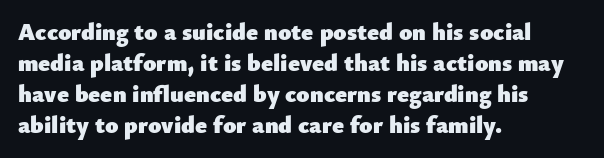
The image shows 24 px bold type, upright; set left-aligned, normal line spacing (1.29x), normal letter spacing, not underlined.
